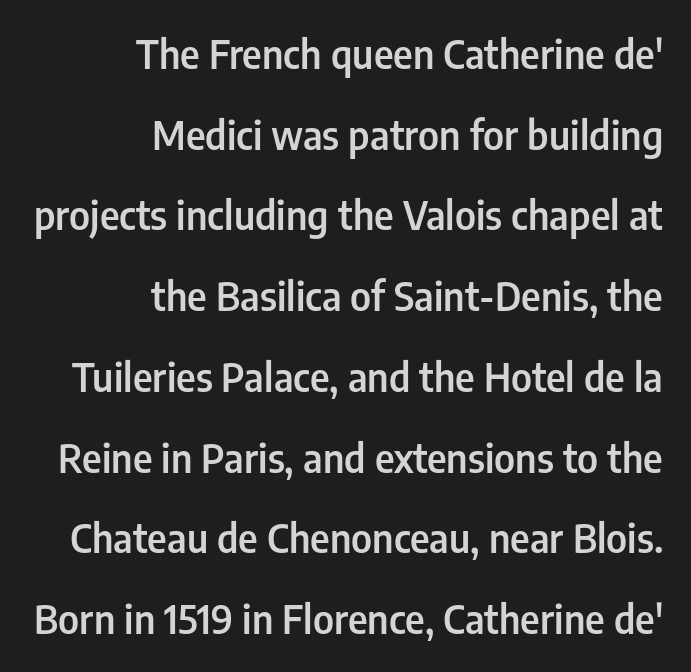
You can tell it's not italic because the verticals are truly vertical. Looks like regular typesetting: each glyph gets only the width it needs. This is the in-between weight designers call semibold or demi. Check the space under the baseline: it is left empty. To sum up the face: it is a sans, with no serifs. Compared with a flush-left layout, this one pins lines to the opposite, right side.
